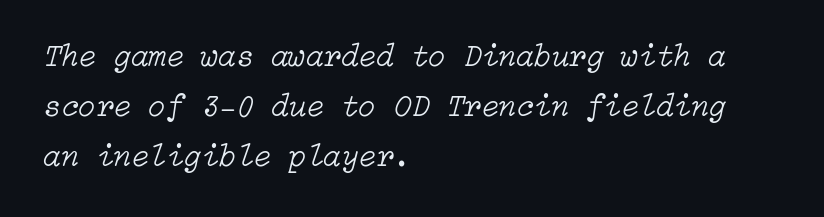
Horizontal bands of white between lines are of average thickness. Yep, that's italic — everything's leaning. The strokes carry an ordinary text weight at most. Compared with a centered layout, this one pins lines to the left instead. No extra tracking has been applied to these lines. Rule under the text: the space is simply empty.
